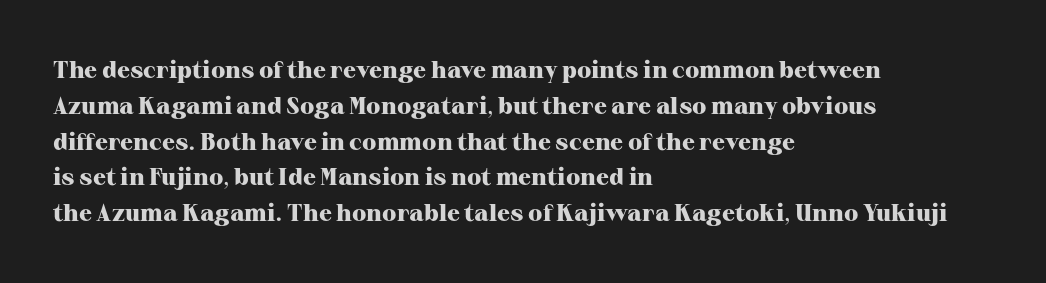
Italic: no, the glyphs are upright roman. Reading down the column, the eye jumps a familiar distance to each next line. Each row of text sits above clean, open space. Chunky letters — that's bold for sure.
